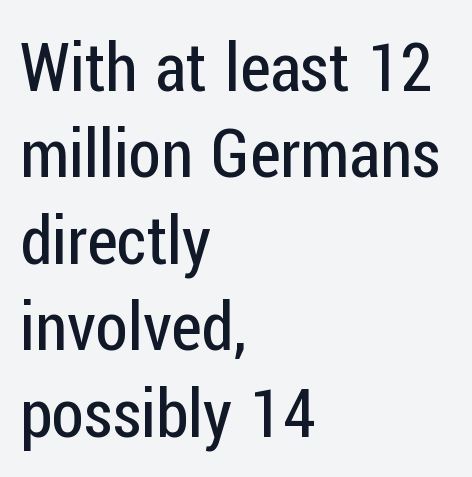
{"serif": "no", "italic": "no", "bold": "no", "weight": "regular", "width": "condensed", "stroke_contrast": "low", "x_height": "medium", "monospaced": "no", "underline": "no", "align": "left", "line_spacing": "normal", "line_spacing_ratio": 1.31, "letter_spacing": "normal", "letter_spacing_em": 0.0, "glyph_px": 66}
